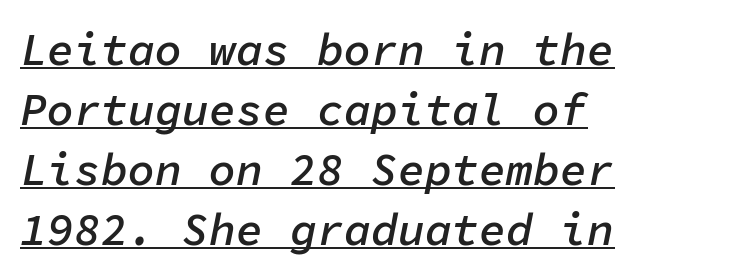
The image shows 45 px semibold type, italic (leaning right), monospaced; set left-aligned, normal line spacing (1.33x), normal letter spacing, underlined; low stroke contrast and a medium x-height.
